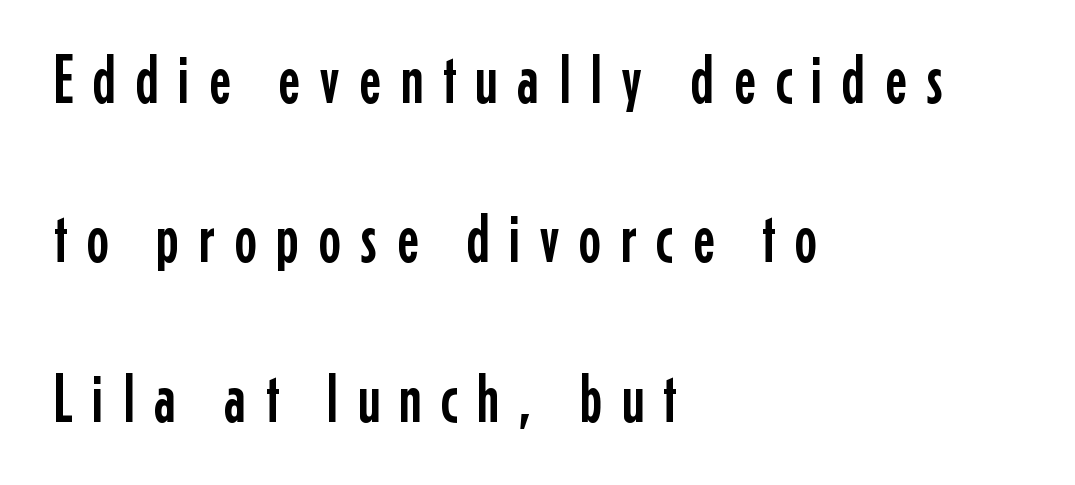
{"serif": "no", "italic": "no", "width": "condensed", "stroke_contrast": "low", "x_height": "medium", "monospaced": "no", "underline": "no", "align": "left", "line_spacing": "loose", "line_spacing_ratio": 2.31, "letter_spacing": "wide", "letter_spacing_em": 0.27, "glyph_px": 69}
